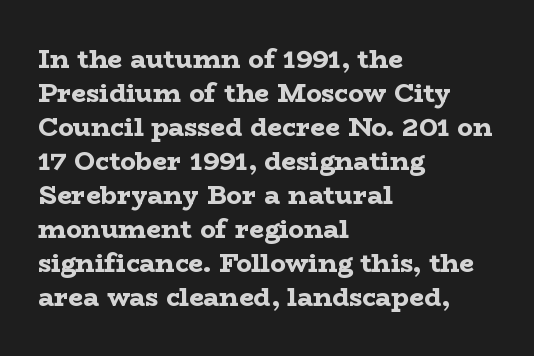
Q: Is the text bold? A: Yes.
Q: Is the text italic (slanted)? A: No, it is upright.
Q: Is the text underlined? A: No.
Q: How is the paragraph aligned? A: Left-aligned.
Q: Is the spacing between letters normal or unusually wide? A: Normal.
Q: Is the spacing between lines tight, normal or loose? A: Normal.
